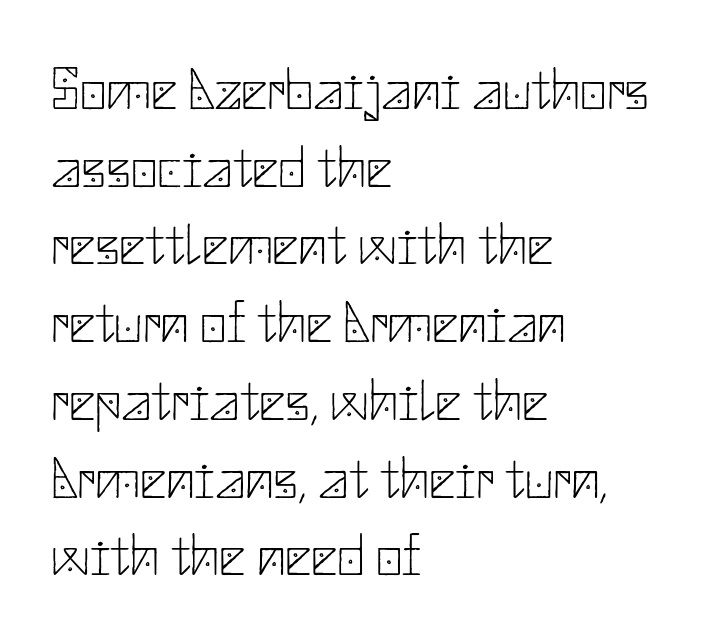
Only glyphs here, with clear space below each row. The letterforms sit shoulder to shoulder at normal distance. Stroke thickness stays within the range of a standard reading face or lighter. Short and long lines alike share a common starting point at left.
